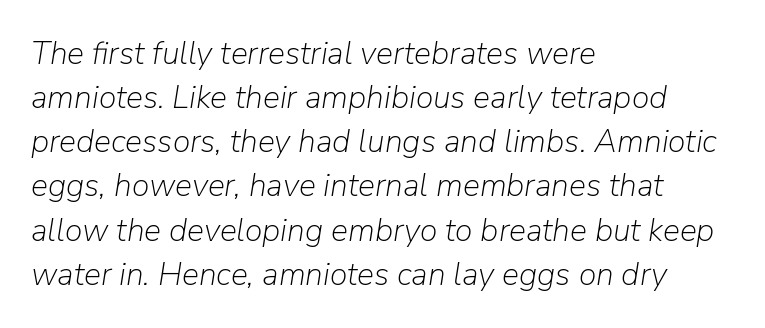
The image shows 32 px light type, italic (leaning right); set left-aligned, normal line spacing (1.38x), normal letter spacing, not underlined; low stroke contrast and a medium x-height.
